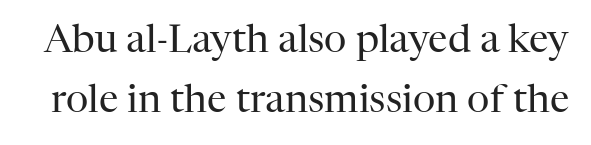
Q: Is the text bold? A: No.
Q: Is the text italic (slanted)? A: No, it is upright.
Q: Is the typeface a serif or a sans-serif typeface? A: Serif.
Q: Is the text underlined? A: No.
Q: Is the spacing between letters normal or unusually wide? A: Normal.
Q: Is the spacing between lines tight, normal or loose? A: Normal.
Q: Width (condensed, normal, or wide)? A: Normal.
Q: Stroke contrast? A: High.
Q: x-height? A: Medium.
Q: Monospaced? A: No.
